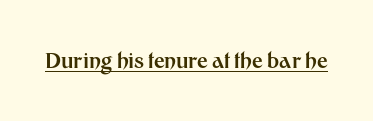
Q: Is the text bold? A: Yes.
Q: Is the text italic (slanted)? A: No, it is upright.
Q: Is the text underlined? A: Yes.
Q: Is the spacing between letters normal or unusually wide? A: Normal.
